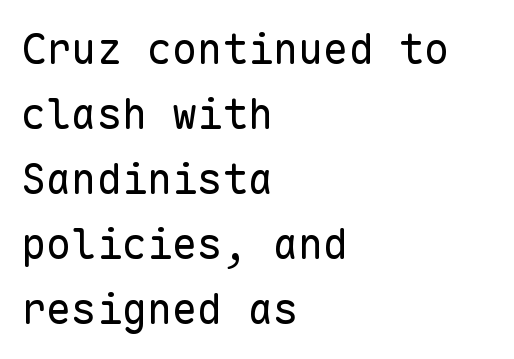
{"serif": "no", "italic": "no", "bold": "no", "weight": "regular", "width": "normal", "stroke_contrast": "low", "x_height": "medium", "monospaced": "yes", "underline": "no", "align": "left", "line_spacing": "normal", "line_spacing_ratio": 1.55, "letter_spacing": "normal", "letter_spacing_em": 0.0, "glyph_px": 42}
